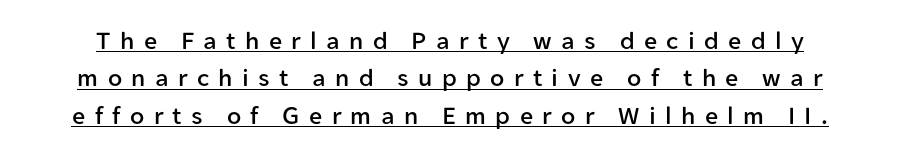
Q: Is the text italic (slanted)? A: No, it is upright.
Q: Is the text underlined? A: Yes.
Q: Is the spacing between letters normal or unusually wide? A: Unusually wide.
Q: Is the spacing between lines tight, normal or loose? A: Normal.
